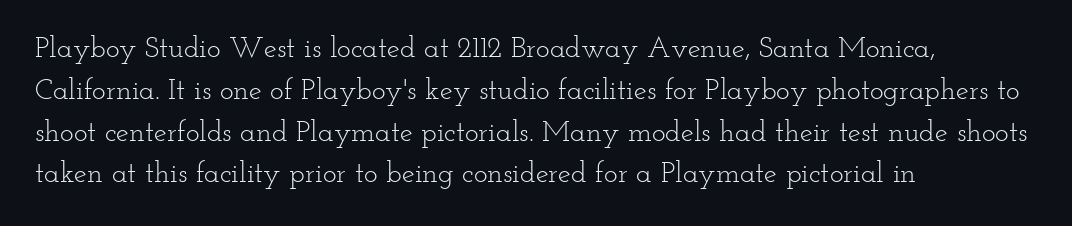
Q: Is the text bold? A: No.
Q: Is the text italic (slanted)? A: No, it is upright.
Q: Is the typeface a serif or a sans-serif typeface? A: Serif.
Q: Is the text underlined? A: No.
Q: How is the paragraph aligned? A: Left-aligned.
Q: Is the spacing between letters normal or unusually wide? A: Normal.
Q: Is the spacing between lines tight, normal or loose? A: Normal.
Q: Width (condensed, normal, or wide)? A: Wide.
Q: Stroke contrast? A: Low.
Q: x-height? A: Small.
Q: Monospaced? A: No.
